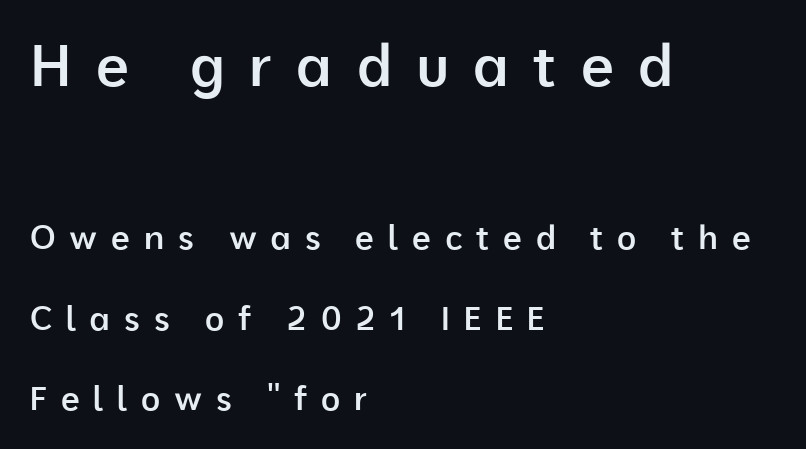
Q: Is the text bold? A: Semi-bold.
Q: Is the text italic (slanted)? A: No, it is upright.
Q: Is the typeface a serif or a sans-serif typeface? A: Sans-serif.
Q: Is the text underlined? A: No.
Q: How is the paragraph aligned? A: Left-aligned.
Q: Is the spacing between letters normal or unusually wide? A: Unusually wide.
Q: Is the spacing between lines tight, normal or loose? A: Loose.
Q: Which block of text is set in a larger size, the first (top) or the second (bottom)? A: The first (top) one.
Q: Width (condensed, normal, or wide)? A: Normal.
Q: Stroke contrast? A: Low.
Q: x-height? A: Medium.
Q: Monospaced? A: No.
